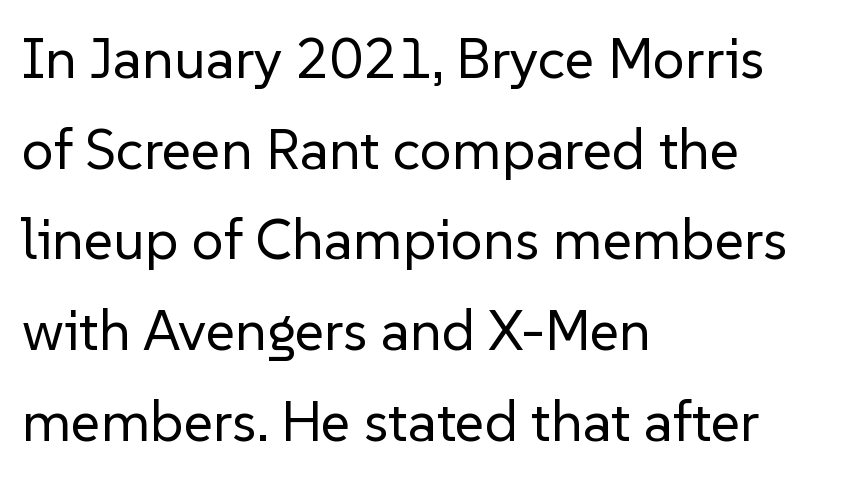
The image shows 57 px regular-weight sans-serif type, upright; set left-aligned, normal line spacing (1.59x), normal letter spacing, not underlined; low stroke contrast and a medium x-height.
